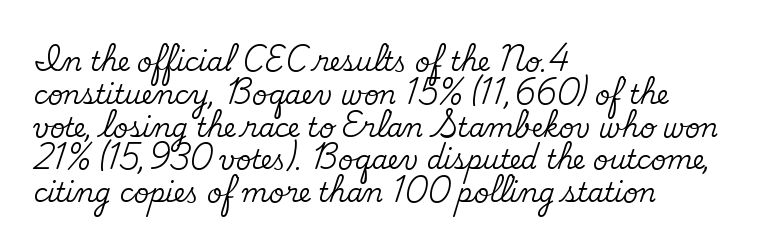
The image shows 26 px text type; set left-aligned, normal line spacing (1.26x), normal letter spacing, not underlined.
